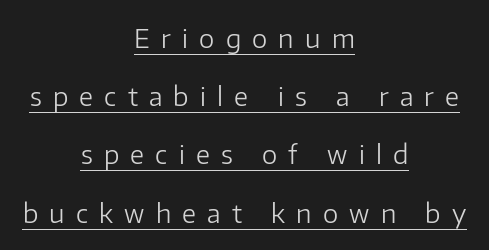
{"italic": "no", "bold": "no", "underline": "yes", "align": "center", "line_spacing": "loose", "line_spacing_ratio": 2.24, "letter_spacing": "wide", "letter_spacing_em": 0.43, "glyph_px": 26}
